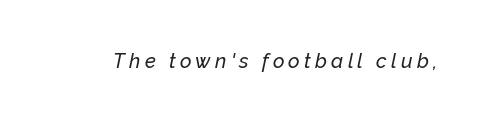
{"italic": "yes", "lean": "right", "slant_degrees": 12, "underline": "no", "letter_spacing": "wide", "letter_spacing_em": 0.21, "glyph_px": 20}
